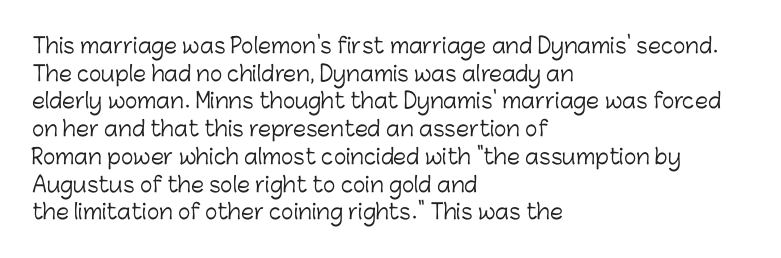
The image shows 21 px text type, upright; set left-aligned, normal line spacing (1.32x), normal letter spacing, not underlined.
